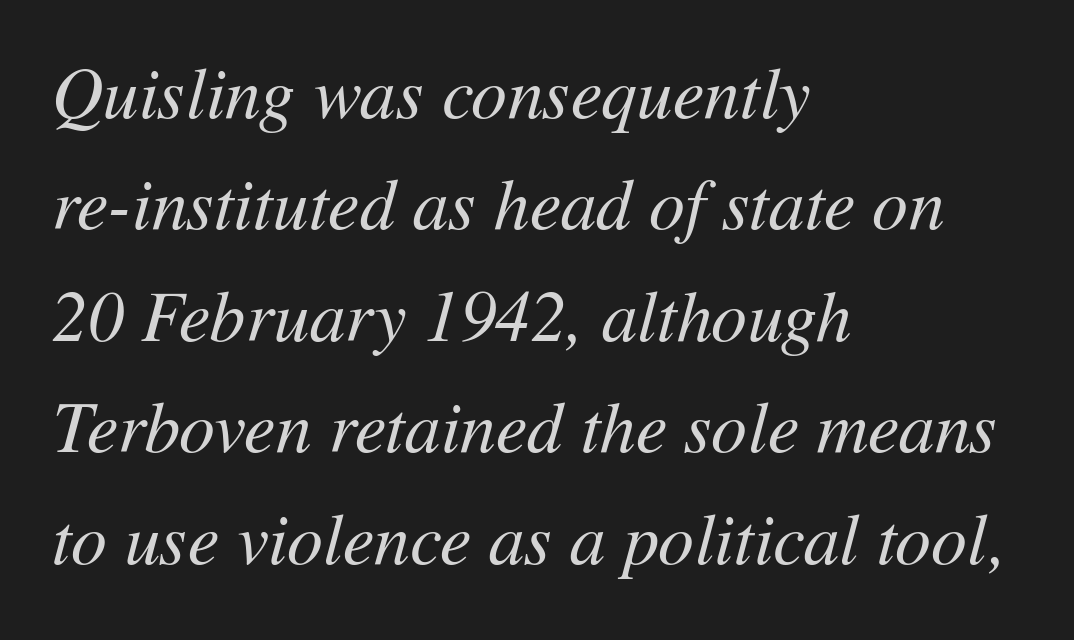
The image shows 71 px regular-weight type, italic (leaning right); set left-aligned, normal line spacing (1.57x), normal letter spacing, not underlined; medium stroke contrast and a medium x-height.
